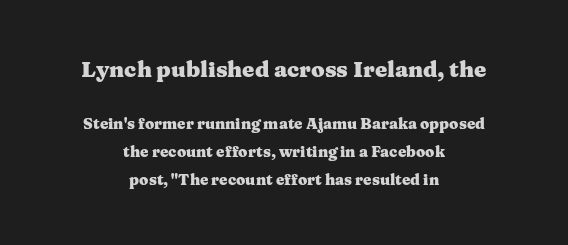
Q: Is the text bold? A: Yes.
Q: Is the text italic (slanted)? A: No, it is upright.
Q: Is the text underlined? A: No.
Q: How is the paragraph aligned? A: Centered.
Q: Is the spacing between letters normal or unusually wide? A: Normal.
Q: Which block of text is set in a larger size, the first (top) or the second (bottom)? A: The first (top) one.
